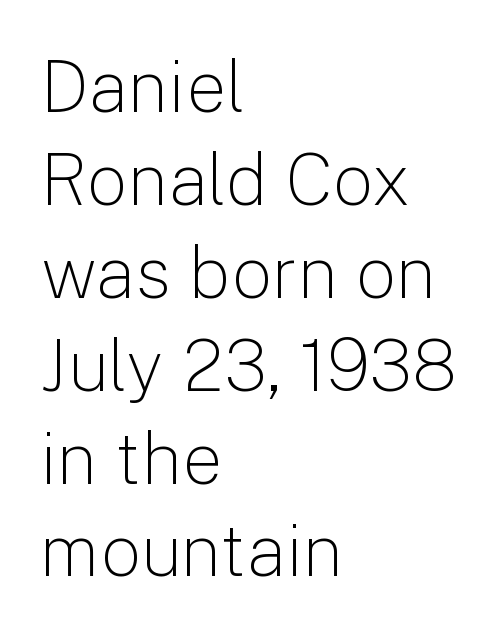
Q: Is the text bold? A: No.
Q: Is the text italic (slanted)? A: No, it is upright.
Q: Is the typeface a serif or a sans-serif typeface? A: Sans-serif.
Q: Is the text underlined? A: No.
Q: How is the paragraph aligned? A: Left-aligned.
Q: Is the spacing between letters normal or unusually wide? A: Normal.
Q: Is the spacing between lines tight, normal or loose? A: Normal.
Q: Width (condensed, normal, or wide)? A: Normal.
Q: Stroke contrast? A: Low.
Q: x-height? A: Medium.
Q: Monospaced? A: No.
